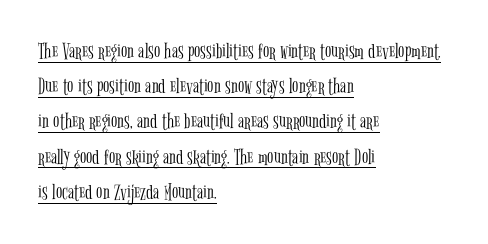
Q: Is the text bold? A: No.
Q: Is the text italic (slanted)? A: No, it is upright.
Q: Is the text underlined? A: Yes.
Q: How is the paragraph aligned? A: Left-aligned.
Q: Is the spacing between letters normal or unusually wide? A: Normal.
Q: Is the spacing between lines tight, normal or loose? A: Normal.
